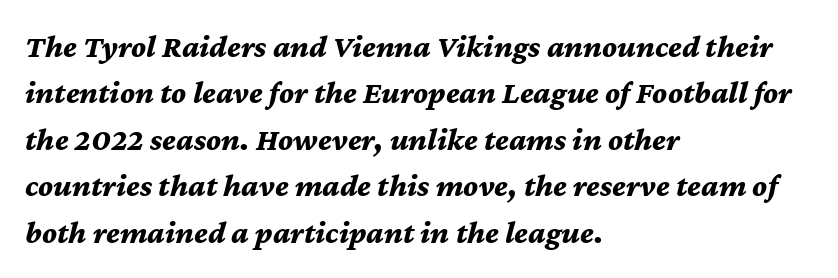
The image shows 32 px bold type, italic (leaning right); set left-aligned, normal line spacing (1.45x), normal letter spacing, not underlined; medium stroke contrast and a medium x-height.
